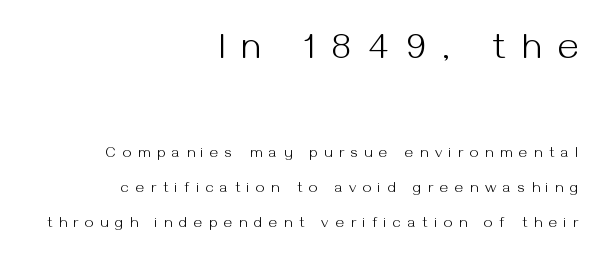
This sample uses expanded letter spacing, leaving extra air between glyphs. Here the first block reads like a headline and the second like body copy. The face used here is proportionally spaced, like ordinary book or web type. Stroke thickness stays within the range of a standard reading face or lighter. Leftover space on each line is placed entirely before the opening word.
